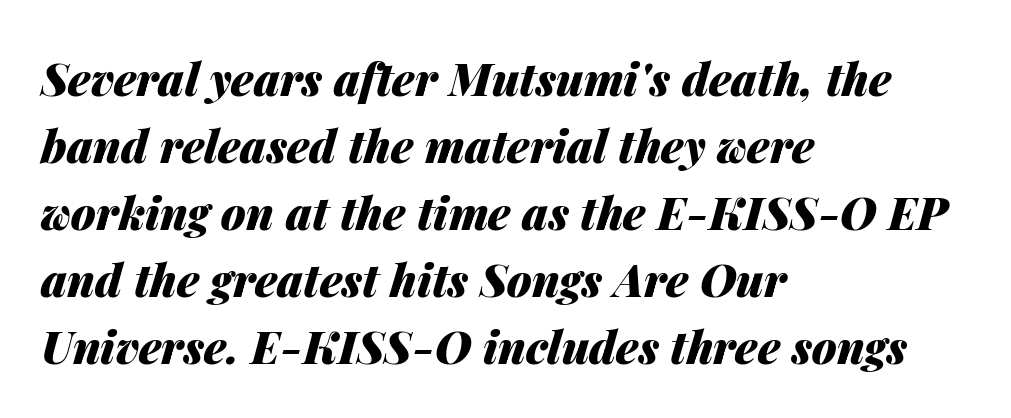
The image shows 45 px heavy type, italic (leaning right); set left-aligned, normal line spacing (1.49x), normal letter spacing, not underlined; medium stroke contrast and a medium x-height.
